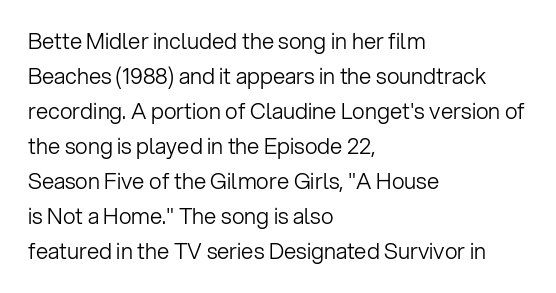
Every stem runs plumb, perpendicular to the baseline. Ink coverage per letter is moderate at most. Does extra space separate the letters? No, they use regular spacing. Line starts are locked; line ends wander. If you measured baseline to baseline, you'd find a middling distance.
